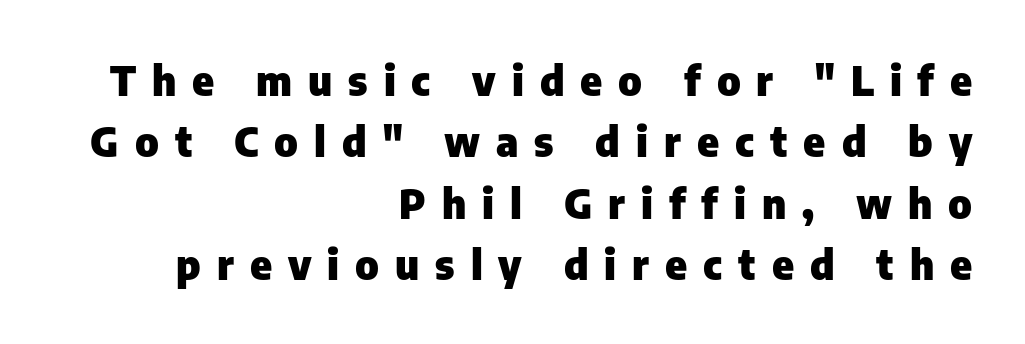
Interline gaps are of average width in this sample. Proportional: the letters do not fall into vertical columns. Typeset ragged left — the right edge is the straight one. The letterforms stand isolated, each surrounded by extra space. The foot of each line stays bare and open. The font family rendered here belongs to the sans-serif group.
